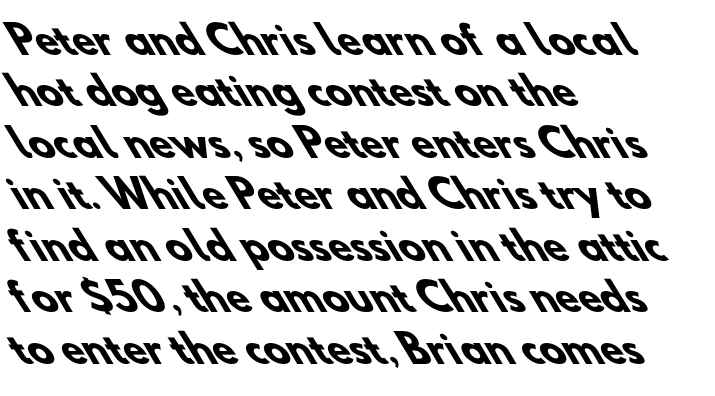
Thick stems and heavy bowls — unmistakably bold. Interline gaps are of average width in this sample. Each word holds together tightly as a unit, with standard inter-letter gaps. Horizontally, the lines are justified to the leading edge only.
